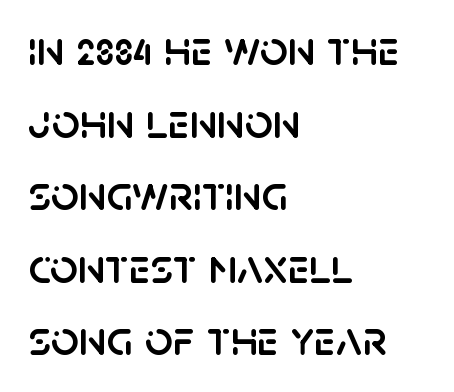
{"serif": "no", "italic": "no", "width": "normal", "stroke_contrast": "low", "x_height": "large", "monospaced": "no", "underline": "no", "align": "left", "line_spacing": "normal", "line_spacing_ratio": 1.48, "letter_spacing": "normal", "letter_spacing_em": 0.0, "glyph_px": 49}
